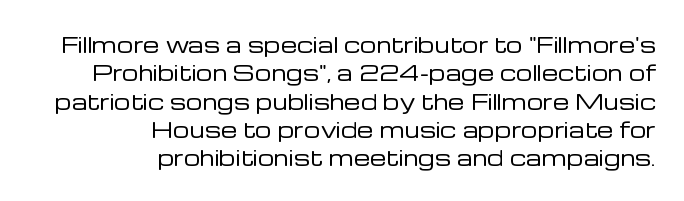
The image shows 21 px text type, upright; set right-aligned, normal line spacing (1.35x), normal letter spacing, not underlined.
